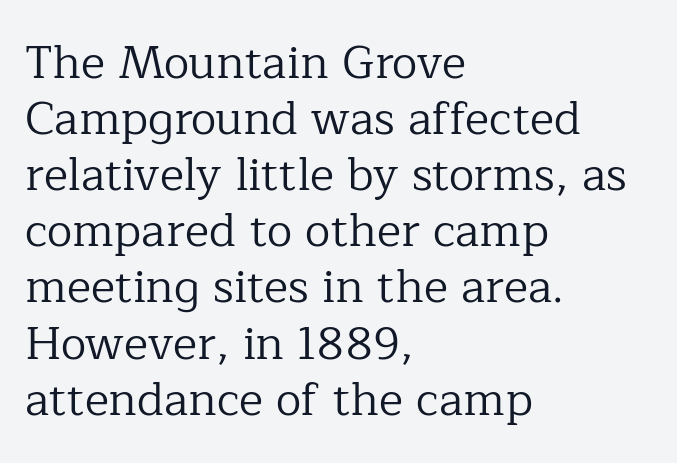
No letter is thick-stroked: the sample isn't bold. The axis of the letterforms is exactly vertical. Letterform terminals end in serifs throughout the passage. Think of a printed novel: that variable character pitch is what you see here. Is the block centered? No — it sits flush against the left margin. Underlining? Definitely not there.
